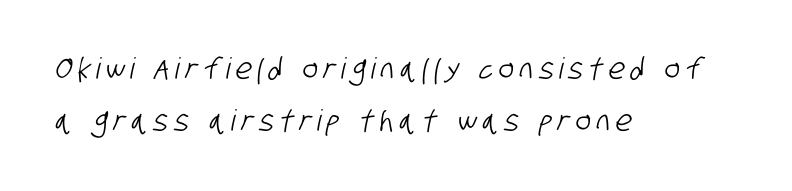
The image shows 29 px condensed sans-serif type; set left-aligned, line spacing 1.8x, unusually wide letter spacing (+0.2 em), not underlined; low stroke contrast and a large x-height.
